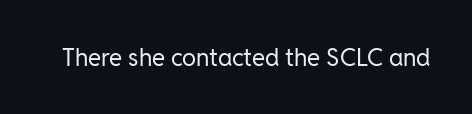
Q: Is the text bold? A: No.
Q: Is the text italic (slanted)? A: No, it is upright.
Q: Is the text underlined? A: No.
Q: Is the spacing between letters normal or unusually wide? A: Normal.
